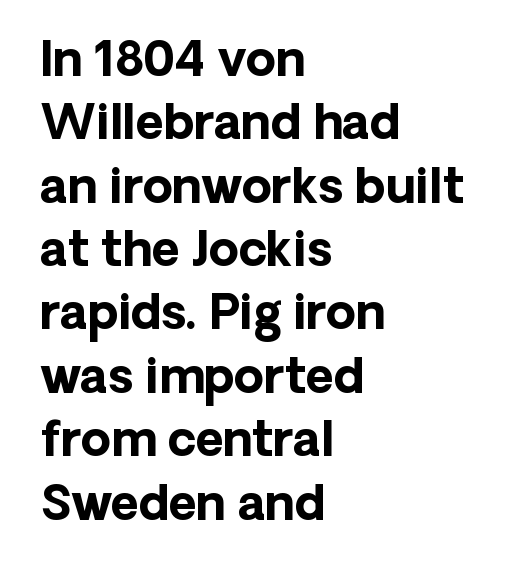
The image shows 48 px bold sans-serif type, upright; set left-aligned, normal line spacing (1.32x), normal letter spacing, not underlined; low stroke contrast and a medium x-height.
